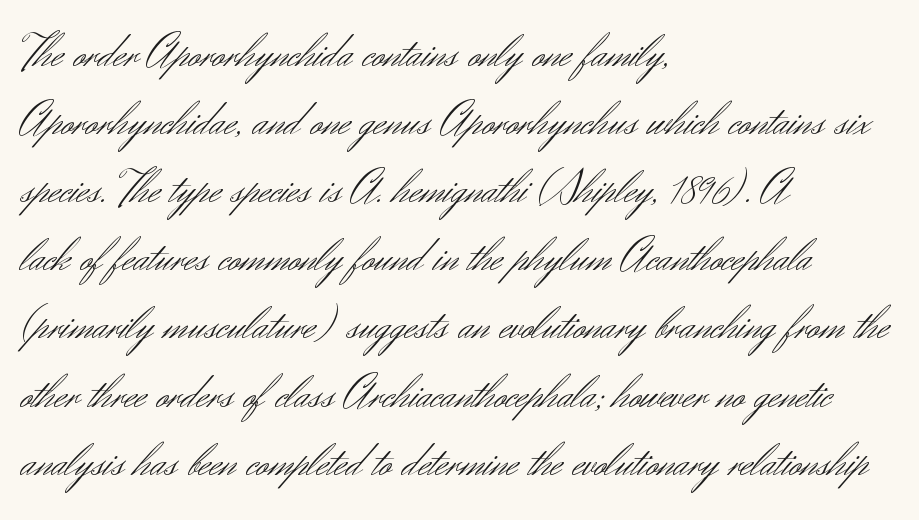
Q: Is the text bold? A: No.
Q: Is the text italic (slanted)? A: Yes.
Q: Is the typeface a serif or a sans-serif typeface? A: Sans-serif.
Q: Is the text underlined? A: No.
Q: How is the paragraph aligned? A: Left-aligned.
Q: Is the spacing between letters normal or unusually wide? A: Normal.
Q: Is the spacing between lines tight, normal or loose? A: Normal.
Q: Width (condensed, normal, or wide)? A: Normal.
Q: Stroke contrast? A: Medium.
Q: x-height? A: Small.
Q: Monospaced? A: No.
